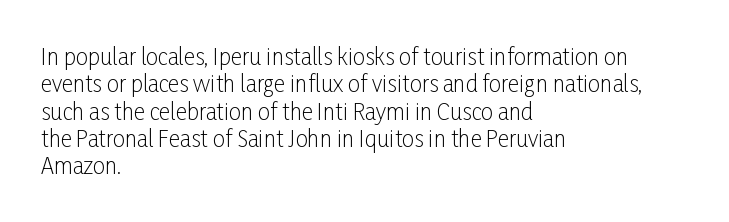
Q: Is the text bold? A: No.
Q: Is the text italic (slanted)? A: No, it is upright.
Q: Is the text underlined? A: No.
Q: How is the paragraph aligned? A: Left-aligned.
Q: Is the spacing between letters normal or unusually wide? A: Normal.
